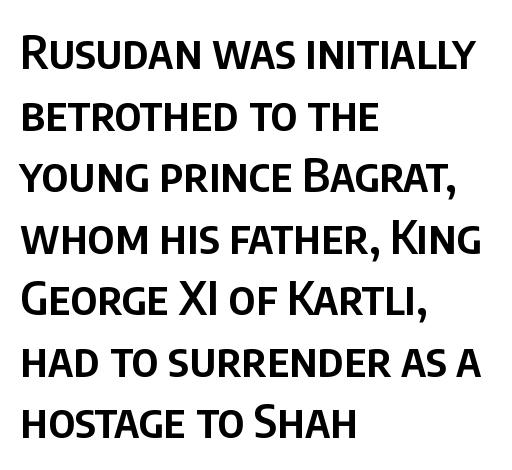
The image shows 47 px semibold, condensed sans-serif type, upright; set left-aligned, normal line spacing (1.31x), normal letter spacing, not underlined; low stroke contrast and a large x-height.
